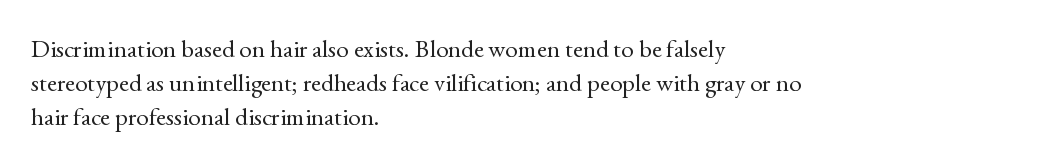
Q: Is the text bold? A: No.
Q: Is the text italic (slanted)? A: No, it is upright.
Q: Is the text underlined? A: No.
Q: How is the paragraph aligned? A: Left-aligned.
Q: Is the spacing between letters normal or unusually wide? A: Normal.
Q: Is the spacing between lines tight, normal or loose? A: Normal.
